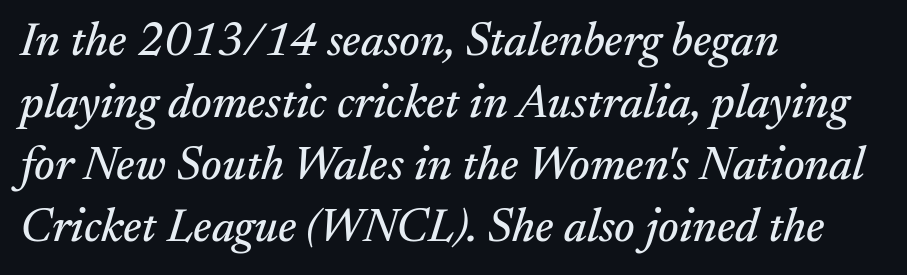
Think of a printed novel: that variable character pitch is what you see here. Would a proofreader flag this as italicized? Yes. The text block is weighted toward the left margin, trailing off unevenly rightward. Check where the strokes stop: tiny serifs finish them off. Letter spacing: default. Each row of text sits above clean, open space.
